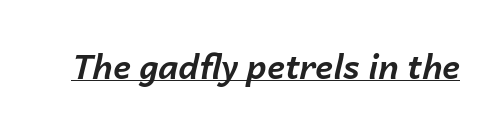
{"italic": "yes", "lean": "right", "slant_degrees": 14, "bold": "yes", "weight": "bold", "width": "normal", "stroke_contrast": "low", "x_height": "medium", "monospaced": "no", "underline": "yes", "letter_spacing": "normal", "letter_spacing_em": 0.0, "glyph_px": 33}
